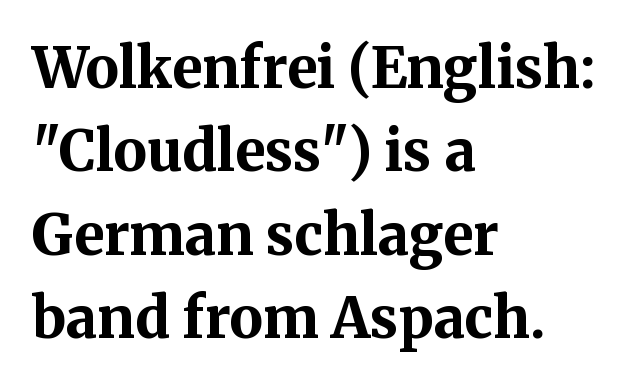
Think of a printed novel: that variable character pitch is what you see here. Regarding leading, the lines here are spaced in the standard way. Letter spacing: default. Every stem runs plumb, perpendicular to the baseline. Is the block centered? No — it sits flush against the left margin.
